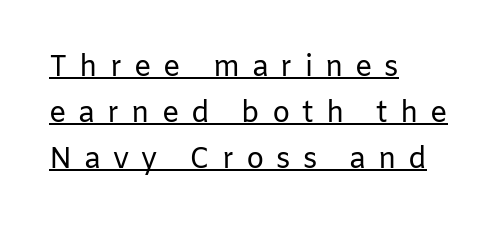
The image shows 29 px regular-weight sans-serif type, upright; set left-aligned, normal line spacing (1.58x), unusually wide letter spacing (+0.41 em), underlined; low stroke contrast and a medium x-height.
